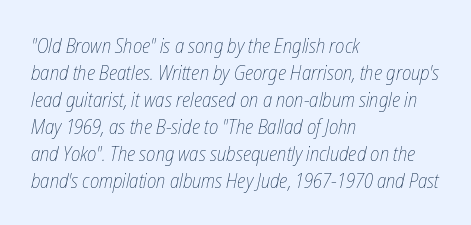
Q: Is the text bold? A: No.
Q: Is the text italic (slanted)? A: Yes, it leans right by about 12 degrees.
Q: Is the text underlined? A: No.
Q: How is the paragraph aligned? A: Left-aligned.
Q: Is the spacing between letters normal or unusually wide? A: Normal.
Q: Is the spacing between lines tight, normal or loose? A: Normal.
